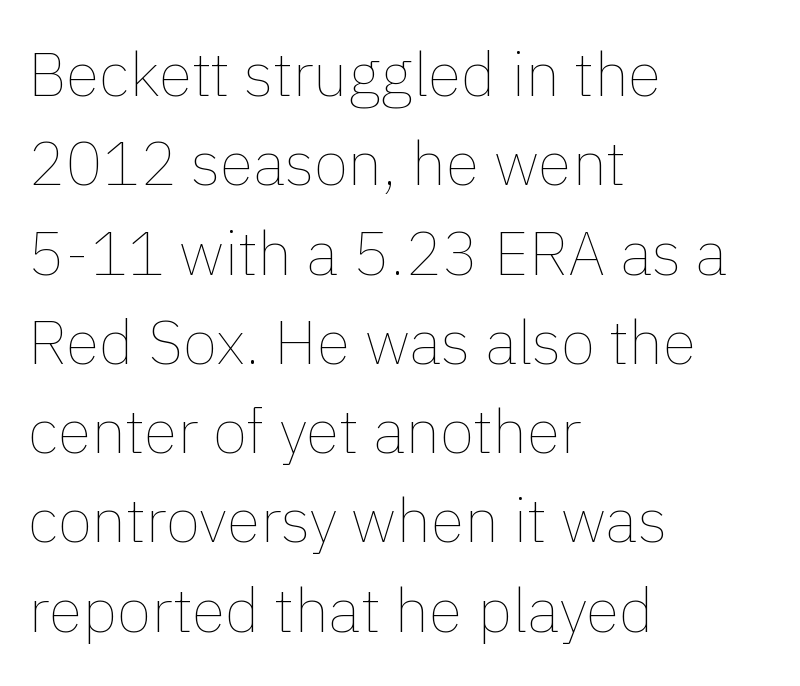
{"italic": "no", "bold": "no", "weight": "thin", "width": "normal", "stroke_contrast": "low", "x_height": "medium", "monospaced": "no", "underline": "no", "align": "left", "line_spacing": "normal", "line_spacing_ratio": 1.44, "letter_spacing": "normal", "letter_spacing_em": 0.0, "glyph_px": 62}
